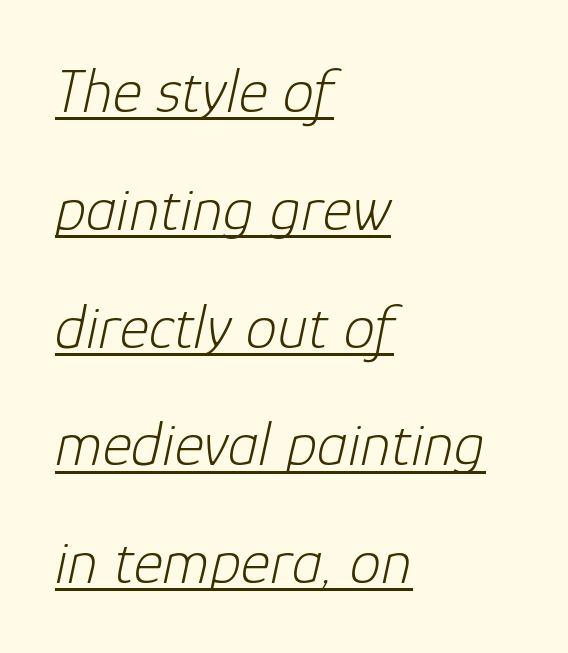
{"italic": "yes", "lean": "right", "slant_degrees": 12, "bold": "no", "weight": "light", "width": "normal", "stroke_contrast": "low", "x_height": "medium", "monospaced": "no", "underline": "yes", "align": "left", "line_spacing_ratio": 1.87, "letter_spacing": "normal", "letter_spacing_em": 0.0, "glyph_px": 63}
